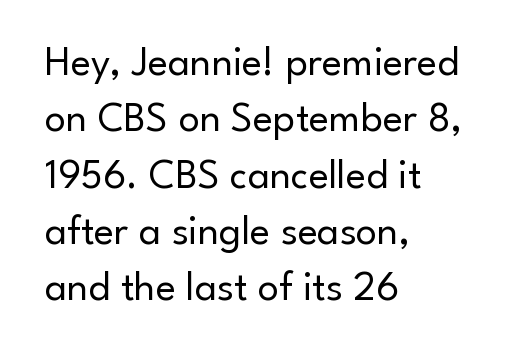
{"serif": "no", "italic": "no", "bold": "no", "weight": "regular", "width": "normal", "stroke_contrast": "low", "x_height": "small", "monospaced": "no", "underline": "no", "align": "left", "line_spacing": "normal", "line_spacing_ratio": 1.34, "letter_spacing": "normal", "letter_spacing_em": 0.0, "glyph_px": 42}
